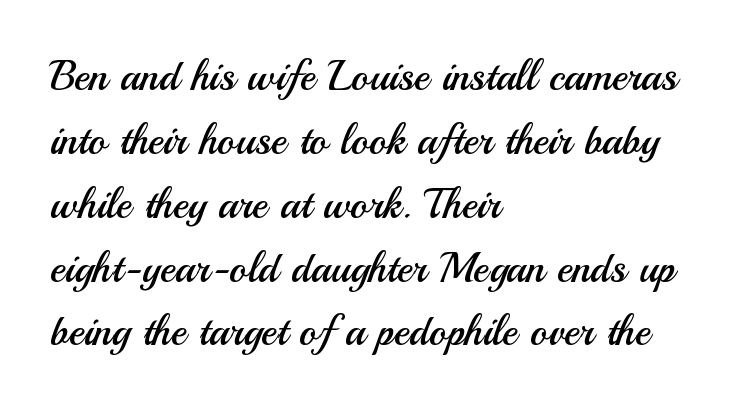
The image shows 42 px regular-weight sans-serif type; set left-aligned, normal line spacing (1.52x), normal letter spacing, not underlined; medium stroke contrast and a small x-height.
